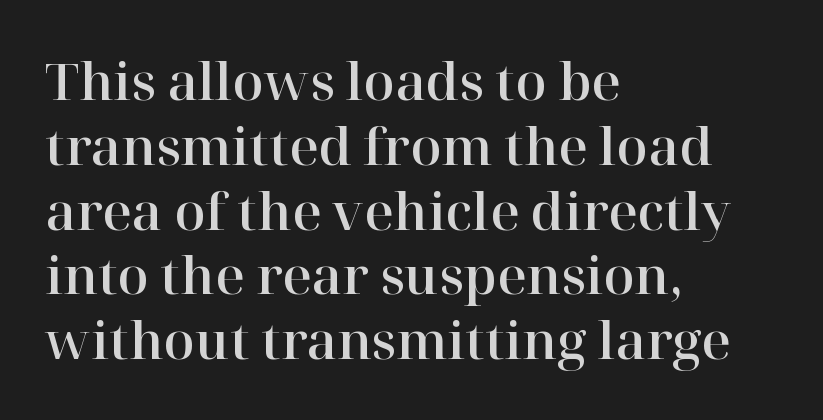
Q: Is the text italic (slanted)? A: No, it is upright.
Q: Is the typeface a serif or a sans-serif typeface? A: Serif.
Q: Is the text underlined? A: No.
Q: How is the paragraph aligned? A: Left-aligned.
Q: Is the spacing between letters normal or unusually wide? A: Normal.
Q: Is the spacing between lines tight, normal or loose? A: Normal.
Q: Width (condensed, normal, or wide)? A: Normal.
Q: Stroke contrast? A: High.
Q: x-height? A: Medium.
Q: Monospaced? A: No.
